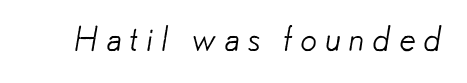
{"serif": "no", "bold": "no", "weight": "light", "width": "normal", "stroke_contrast": "low", "x_height": "small", "monospaced": "no", "underline": "no", "letter_spacing": "wide", "letter_spacing_em": 0.21, "glyph_px": 34}
